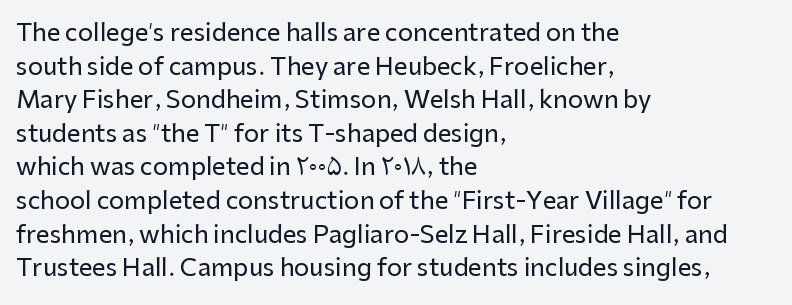
{"italic": "no", "underline": "no", "align": "left", "line_spacing": "normal", "line_spacing_ratio": 1.4, "letter_spacing": "normal", "letter_spacing_em": 0.0, "glyph_px": 24}
